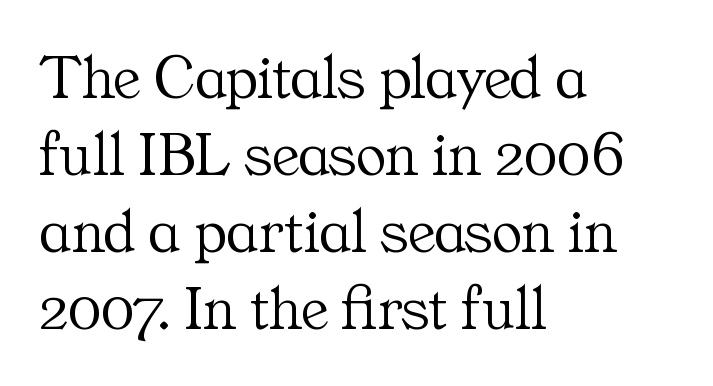
{"serif": "yes", "italic": "no", "bold": "no", "weight": "light", "width": "normal", "stroke_contrast": "medium", "x_height": "medium", "monospaced": "no", "underline": "no", "align": "left", "line_spacing_ratio": 1.22, "letter_spacing": "normal", "letter_spacing_em": 0.0, "glyph_px": 63}
